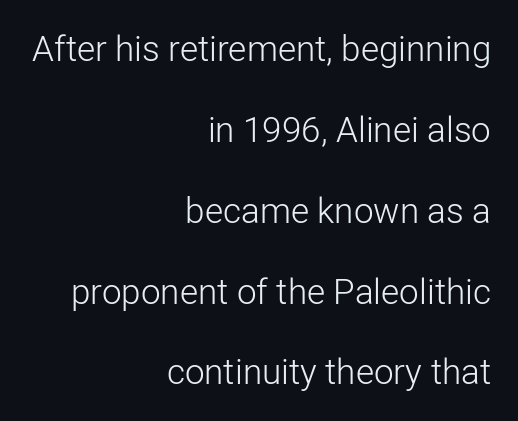
{"serif": "no", "italic": "no", "bold": "no", "weight": "light", "width": "normal", "stroke_contrast": "low", "x_height": "medium", "monospaced": "no", "underline": "no", "align": "right", "line_spacing": "loose", "line_spacing_ratio": 2.31, "letter_spacing": "normal", "letter_spacing_em": 0.0, "glyph_px": 35}
